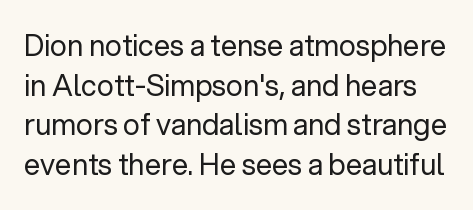
{"serif": "no", "italic": "no", "bold": "no", "weight": "regular", "width": "normal", "stroke_contrast": "low", "x_height": "medium", "monospaced": "no", "underline": "no", "line_spacing": "normal", "line_spacing_ratio": 1.37, "letter_spacing": "normal", "letter_spacing_em": 0.0, "glyph_px": 29}
